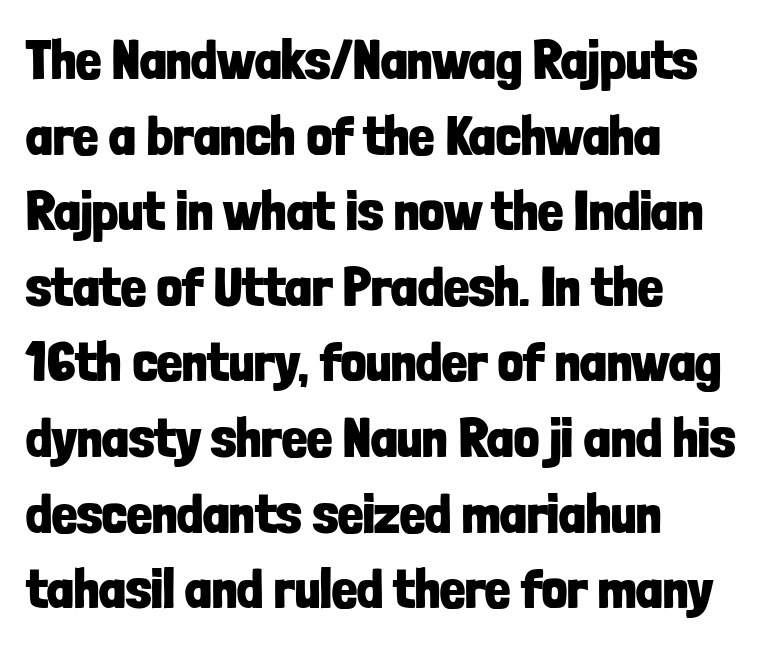
The face used here is proportionally spaced, like ordinary book or web type. Does extra space separate the letters? No, they use regular spacing. The passage shown stacks its lines at a standard gap. The rendering shows plain stroke endings on the letterforms — a sans-serif design. Characters remain perfectly vertical along every line. Underline: absent.
